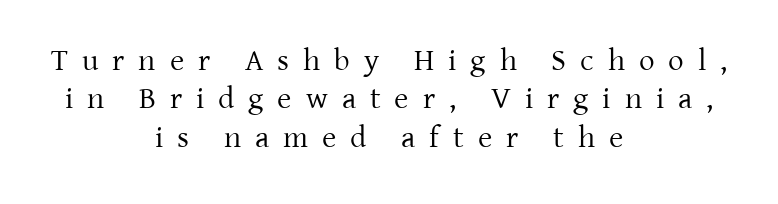
Q: Is the text bold? A: No.
Q: Is the text italic (slanted)? A: No, it is upright.
Q: Is the typeface a serif or a sans-serif typeface? A: Serif.
Q: Is the text underlined? A: No.
Q: How is the paragraph aligned? A: Centered.
Q: Is the spacing between letters normal or unusually wide? A: Unusually wide.
Q: Width (condensed, normal, or wide)? A: Normal.
Q: Stroke contrast? A: Low.
Q: x-height? A: Medium.
Q: Monospaced? A: No.
